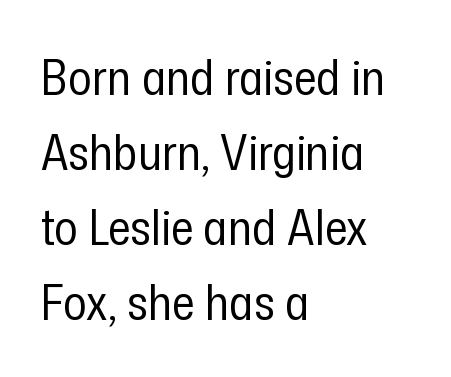
{"serif": "no", "italic": "no", "bold": "no", "weight": "regular", "width": "condensed", "stroke_contrast": "low", "x_height": "medium", "monospaced": "no", "underline": "no", "align": "left", "line_spacing": "normal", "line_spacing_ratio": 1.53, "letter_spacing": "normal", "letter_spacing_em": 0.0, "glyph_px": 49}
